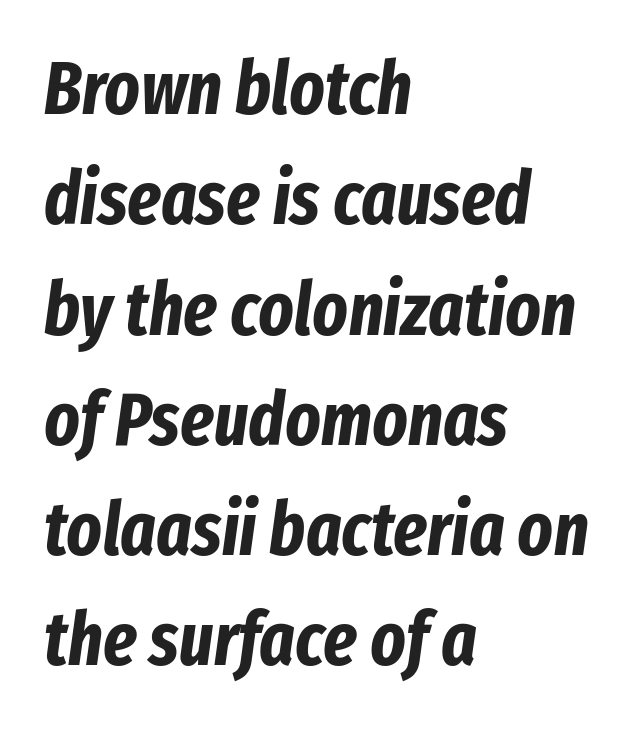
Q: Is the text bold? A: Yes.
Q: Is the text italic (slanted)? A: Yes, it leans right by about 8 degrees.
Q: Is the text underlined? A: No.
Q: How is the paragraph aligned? A: Left-aligned.
Q: Is the spacing between letters normal or unusually wide? A: Normal.
Q: Is the spacing between lines tight, normal or loose? A: Normal.
Q: Width (condensed, normal, or wide)? A: Condensed.
Q: Stroke contrast? A: Low.
Q: x-height? A: Medium.
Q: Monospaced? A: No.
